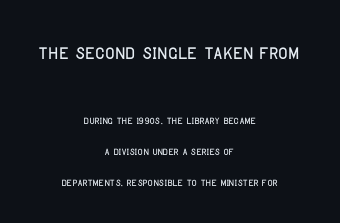
Q: Is the text italic (slanted)? A: No, it is upright.
Q: Is the text underlined? A: No.
Q: How is the paragraph aligned? A: Centered.
Q: Is the spacing between letters normal or unusually wide? A: Normal.
Q: Is the spacing between lines tight, normal or loose? A: Loose.
Q: Which block of text is set in a larger size, the first (top) or the second (bottom)? A: The first (top) one.
